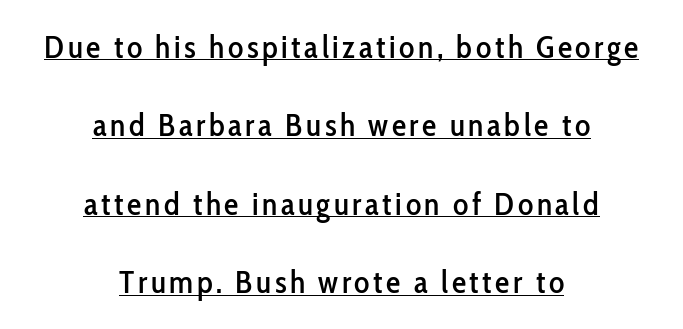
Horizontally, the lines are justified to the midpoint only. A rule runs beneath these lines of type. Each letter's strokes conclude bluntly, with no projecting serifs. Spacing verdict: proportional, widths tailored to each character.
